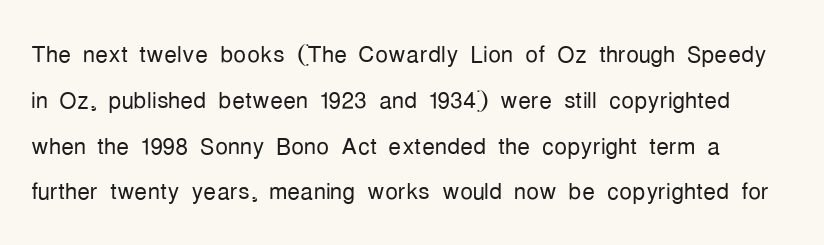
Q: Is the text bold? A: No.
Q: Is the text italic (slanted)? A: No, it is upright.
Q: Is the typeface a serif or a sans-serif typeface? A: Sans-serif.
Q: Is the text underlined? A: No.
Q: Is the spacing between letters normal or unusually wide? A: Normal.
Q: Is the spacing between lines tight, normal or loose? A: Normal.
Q: Width (condensed, normal, or wide)? A: Condensed.
Q: Stroke contrast? A: Low.
Q: x-height? A: Medium.
Q: Monospaced? A: No.
